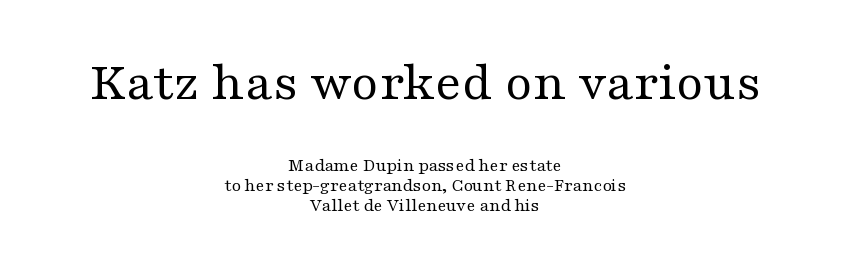
If you measured baseline to baseline, you'd find a short distance. The first block has been scaled up relative to the second. What kind of face is this? One with serifs. Every row of glyphs is offset so its center matches the block's center. Letters have the restrained weight of plain body copy at most. No italicization has been applied; the sample stays upright.
